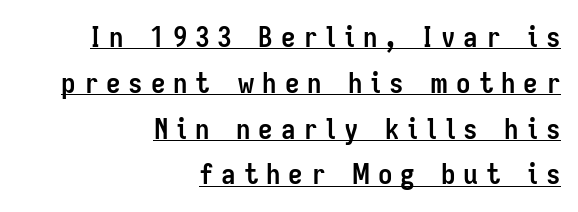
{"serif": "no", "italic": "no", "bold": "yes", "weight": "semibold", "width": "condensed", "stroke_contrast": "low", "x_height": "medium", "monospaced": "no", "underline": "yes", "align": "right", "line_spacing": "normal", "line_spacing_ratio": 1.58, "letter_spacing": "wide", "letter_spacing_em": 0.27, "glyph_px": 29}
